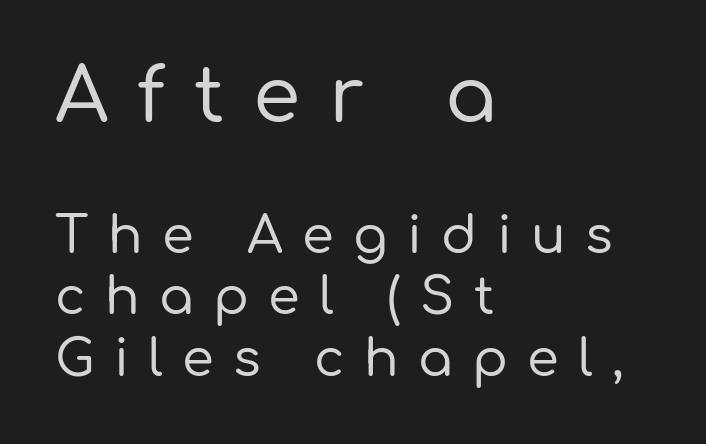
{"serif": "no", "italic": "no", "width": "normal", "stroke_contrast": "low", "x_height": "medium", "monospaced": "no", "underline": "no", "align": "left", "line_spacing_ratio": 1.21, "letter_spacing": "wide", "letter_spacing_em": 0.38, "larger_block": "first", "size_ratio": 1.49, "glyph_px": 76}
